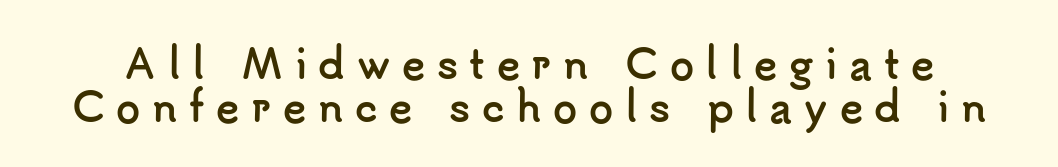
Every character sits straight up, as roman type does. One glance says dense: line gaps are narrower than usual. Honestly, the letter spacing is so wide it's the main thing you notice. Varying glyph widths throughout — classic text-font behaviour.
